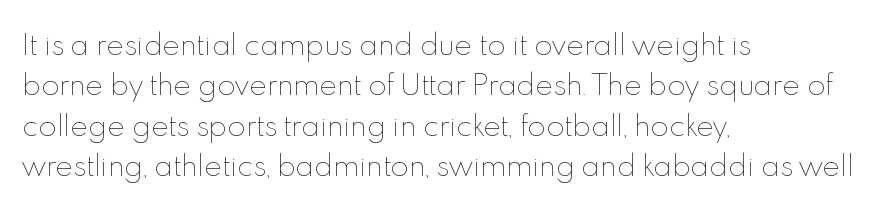
The passage shown stacks its lines at a standard gap. Students, note that the glyphs here touch the page at normal intervals. This reads as an unemphasized weight, regular at the heaviest. Typeset ragged right — the left edge is the straight one. No italicization has been applied; the sample stays upright.
